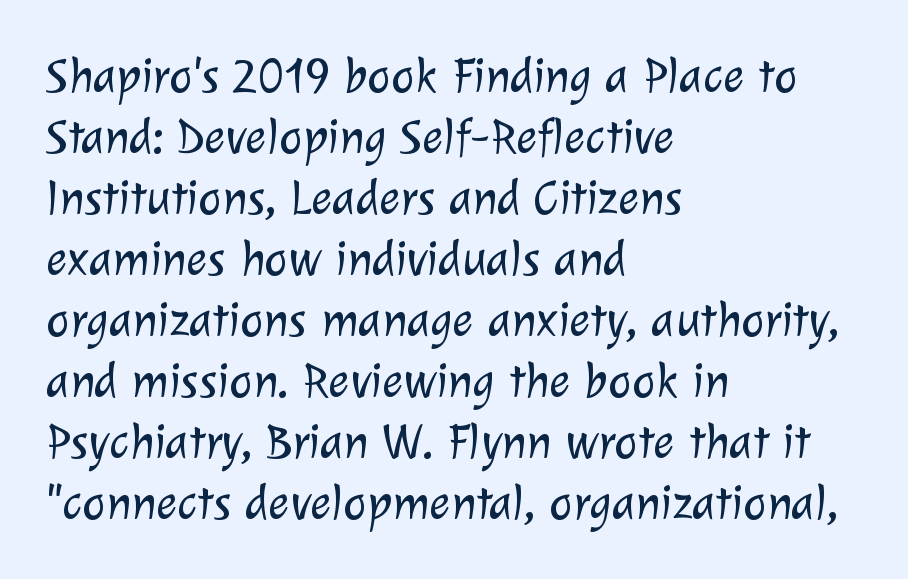
Q: Is the text bold? A: No.
Q: Is the typeface a serif or a sans-serif typeface? A: Sans-serif.
Q: Is the text underlined? A: No.
Q: How is the paragraph aligned? A: Left-aligned.
Q: Is the spacing between letters normal or unusually wide? A: Normal.
Q: Width (condensed, normal, or wide)? A: Normal.
Q: Stroke contrast? A: Low.
Q: x-height? A: Medium.
Q: Monospaced? A: No.
